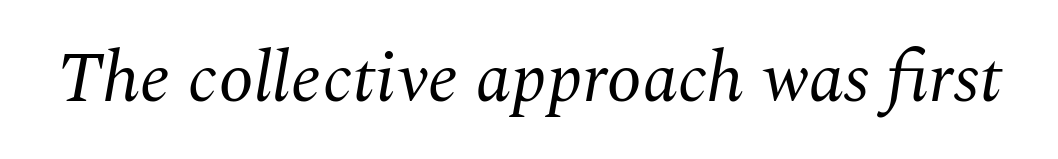
The letters look calm and open, with moderate or lighter stems. Default kerning and tracking; the words read as compact shapes. A bare baseline throughout the passage. Tall strokes in this sample are angled rather than plumb. Note: serifs present on the glyphs.
